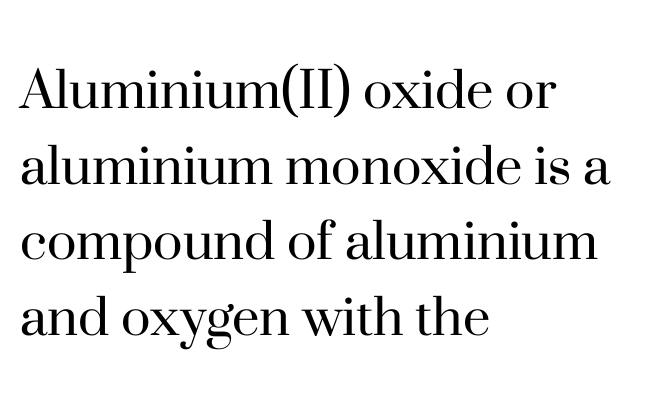
{"serif": "yes", "italic": "no", "bold": "no", "weight": "regular", "width": "normal", "stroke_contrast": "high", "x_height": "small", "monospaced": "no", "underline": "no", "align": "left", "line_spacing_ratio": 1.22, "letter_spacing": "normal", "letter_spacing_em": 0.0, "glyph_px": 62}
